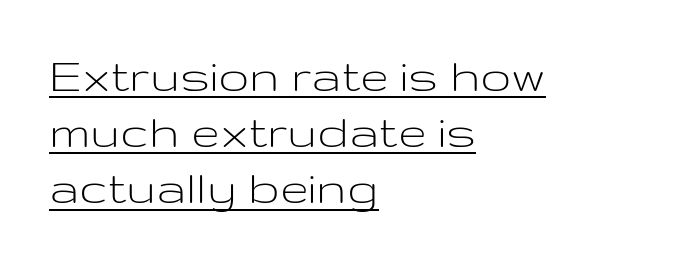
The image shows 52 px light, wide sans-serif type, upright; set left-aligned, tight line spacing (1.08x), normal letter spacing, underlined; low stroke contrast and a medium x-height.
